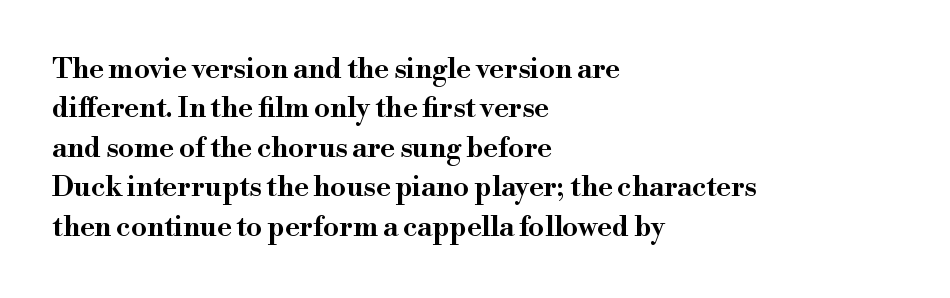
Q: Is the text italic (slanted)? A: No, it is upright.
Q: Is the typeface a serif or a sans-serif typeface? A: Serif.
Q: Is the text underlined? A: No.
Q: How is the paragraph aligned? A: Left-aligned.
Q: Is the spacing between letters normal or unusually wide? A: Normal.
Q: Is the spacing between lines tight, normal or loose? A: Normal.
Q: Width (condensed, normal, or wide)? A: Wide.
Q: Stroke contrast? A: High.
Q: x-height? A: Small.
Q: Monospaced? A: No.
